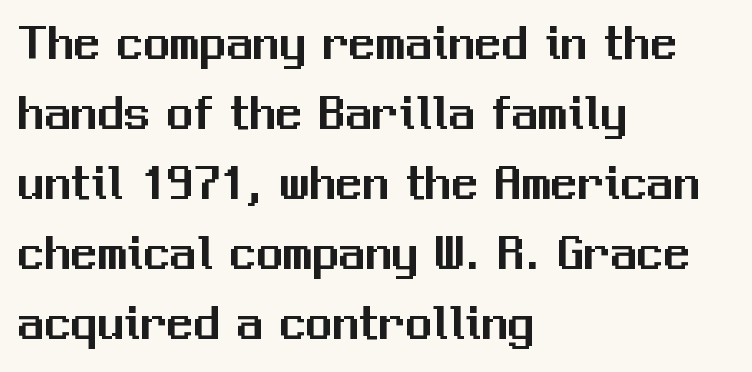
{"serif": "no", "italic": "no", "width": "normal", "stroke_contrast": "medium", "x_height": "medium", "monospaced": "no", "underline": "no", "align": "left", "line_spacing": "normal", "line_spacing_ratio": 1.32, "letter_spacing": "normal", "letter_spacing_em": 0.0, "glyph_px": 53}
